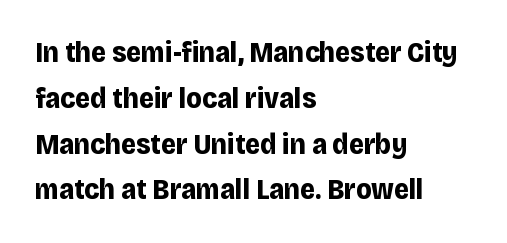
Q: Is the text bold? A: Yes.
Q: Is the text italic (slanted)? A: No, it is upright.
Q: Is the typeface a serif or a sans-serif typeface? A: Sans-serif.
Q: Is the text underlined? A: No.
Q: How is the paragraph aligned? A: Left-aligned.
Q: Is the spacing between letters normal or unusually wide? A: Normal.
Q: Is the spacing between lines tight, normal or loose? A: Normal.
Q: Width (condensed, normal, or wide)? A: Normal.
Q: Stroke contrast? A: Low.
Q: x-height? A: Large.
Q: Monospaced? A: No.
